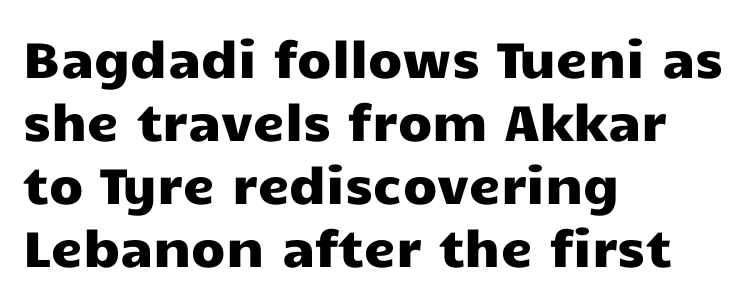
Q: Is the text italic (slanted)? A: No, it is upright.
Q: Is the typeface a serif or a sans-serif typeface? A: Sans-serif.
Q: Is the text underlined? A: No.
Q: How is the paragraph aligned? A: Left-aligned.
Q: Is the spacing between letters normal or unusually wide? A: Normal.
Q: Is the spacing between lines tight, normal or loose? A: Normal.
Q: Width (condensed, normal, or wide)? A: Wide.
Q: Stroke contrast? A: Low.
Q: x-height? A: Medium.
Q: Monospaced? A: No.
